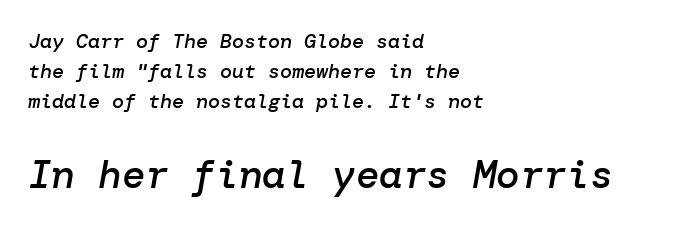
Q: Is the text bold? A: Semi-bold.
Q: Is the text italic (slanted)? A: Yes, it leans right by about 10 degrees.
Q: Is the text underlined? A: No.
Q: How is the paragraph aligned? A: Left-aligned.
Q: Is the spacing between letters normal or unusually wide? A: Normal.
Q: Is the spacing between lines tight, normal or loose? A: Normal.
Q: Which block of text is set in a larger size, the first (top) or the second (bottom)? A: The second (bottom) one.
Q: Width (condensed, normal, or wide)? A: Normal.
Q: Stroke contrast? A: Low.
Q: x-height? A: Medium.
